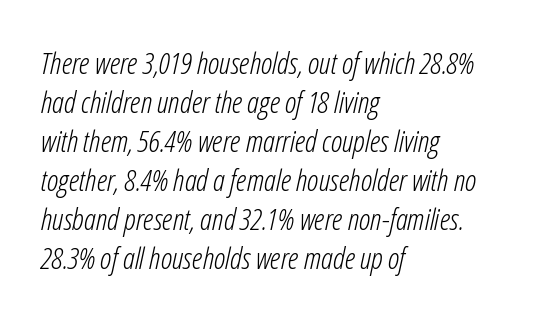
The image shows 30 px light, condensed type, italic (leaning right); set left-aligned, normal line spacing (1.3x), normal letter spacing, not underlined; low stroke contrast and a medium x-height.
